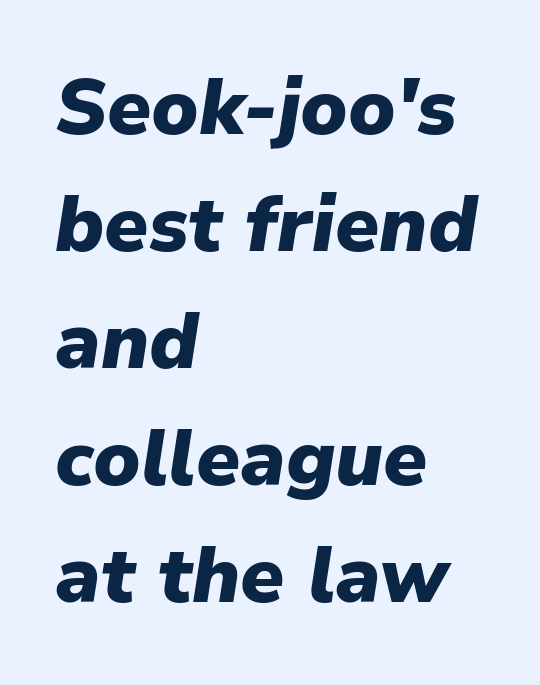
Q: Is the text bold? A: Yes.
Q: Is the text italic (slanted)? A: Yes, it leans right by about 9 degrees.
Q: Is the text underlined? A: No.
Q: How is the paragraph aligned? A: Left-aligned.
Q: Is the spacing between letters normal or unusually wide? A: Normal.
Q: Is the spacing between lines tight, normal or loose? A: Normal.
Q: Width (condensed, normal, or wide)? A: Normal.
Q: Stroke contrast? A: Low.
Q: x-height? A: Medium.
Q: Monospaced? A: No.
